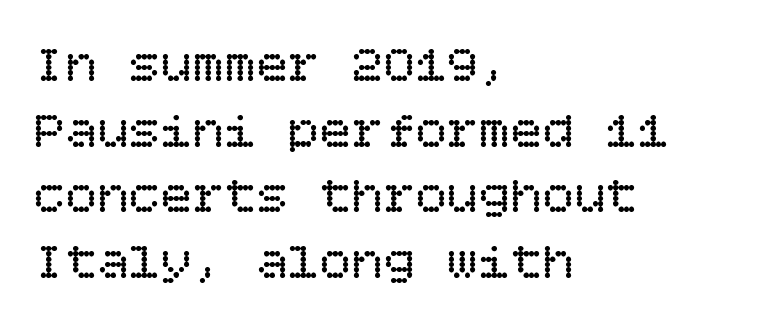
Q: Is the text bold? A: No.
Q: Is the text italic (slanted)? A: No, it is upright.
Q: Is the text underlined? A: No.
Q: How is the paragraph aligned? A: Left-aligned.
Q: Is the spacing between letters normal or unusually wide? A: Normal.
Q: Width (condensed, normal, or wide)? A: Normal.
Q: Stroke contrast? A: Low.
Q: x-height? A: Large.
